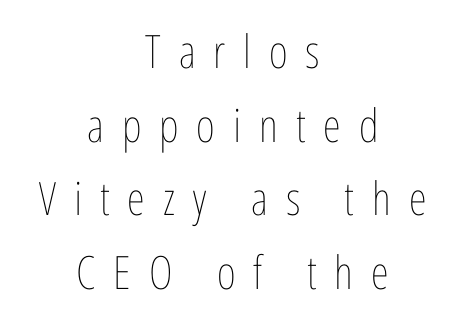
{"italic": "no", "bold": "no", "weight": "thin", "width": "condensed", "stroke_contrast": "low", "x_height": "medium", "monospaced": "no", "underline": "no", "align": "center", "line_spacing": "normal", "line_spacing_ratio": 1.6, "letter_spacing": "wide", "letter_spacing_em": 0.39, "glyph_px": 46}
